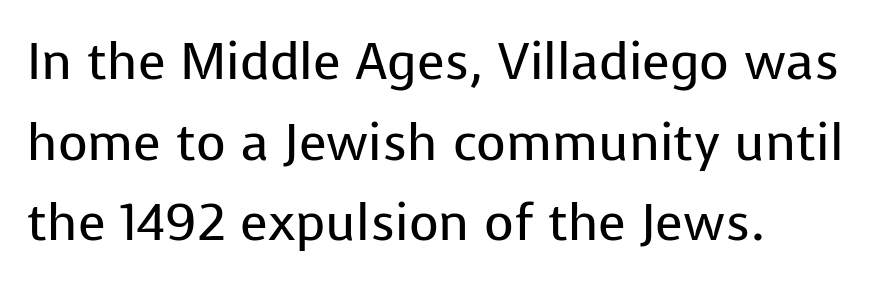
Check under the words: just untouched page. Nothing heavy about these letters — not bold at all. Typographically, this falls in the sans-serif category. This sample has the flowing, uneven cadence of proportional lettering. The letters stand upright; this is a roman face.
